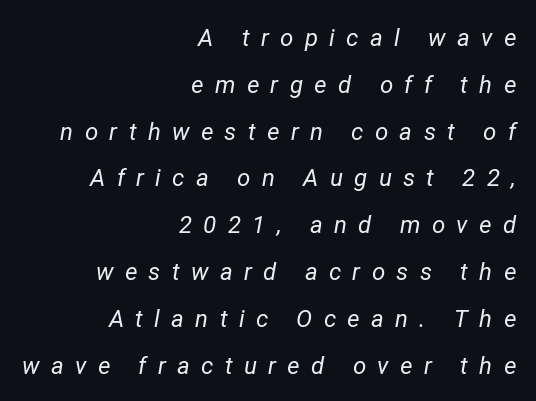
Notice the wide empty band between every row — that's loose leading. Underline: absent. Think standard paragraph weight, or any step lighter than that. Someone cranked the tracking dial way up on this one. The compositor pushed each line to the right boundary. In terms of posture, this sample is oblique.
